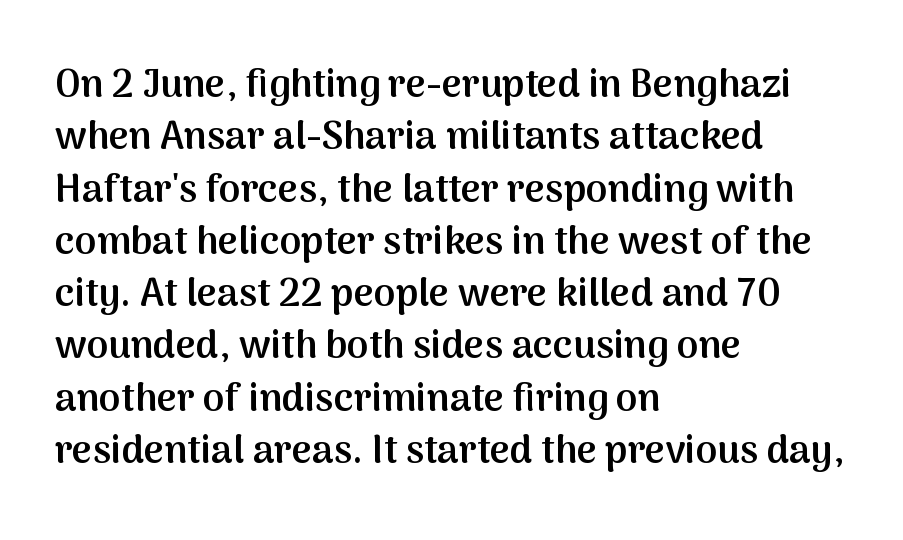
The image shows 39 px semibold sans-serif type, upright; set left-aligned, normal line spacing (1.34x), normal letter spacing, not underlined; medium stroke contrast and a medium x-height.
